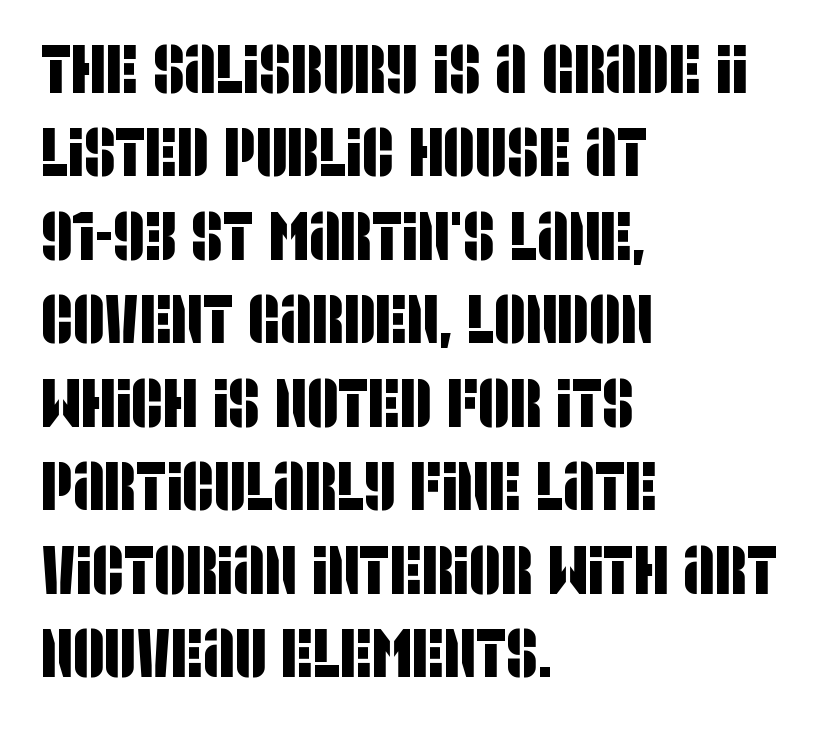
The image shows 69 px condensed sans-serif type; set left-aligned, line spacing 1.21x, normal letter spacing, not underlined; low stroke contrast and a large x-height.
